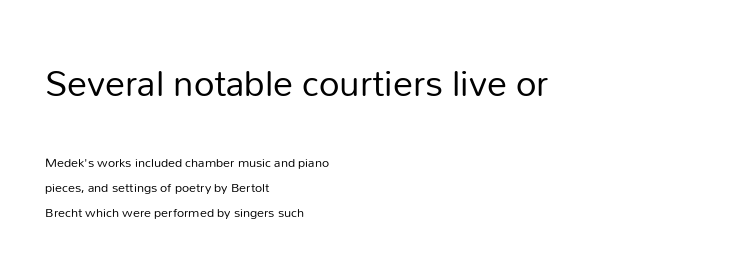
The face used here is a sans, in the tradition of grotesques and geometrics. This is the regular roman posture of the typeface. Visually the block forms a straight wall on the left and a jagged coastline on the right. Letter spacing: default. The characters are drawn with everyday or finer stroke widths.
